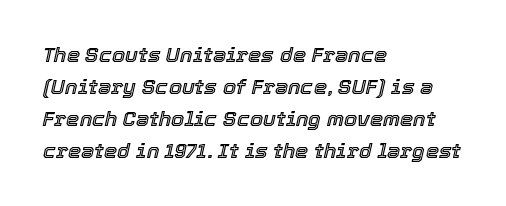
Quick note: italic. Lines of text with bare space underneath. The paragraph has a hard left edge and a soft right edge. Whoever set this chose a conventional vertical rhythm.
